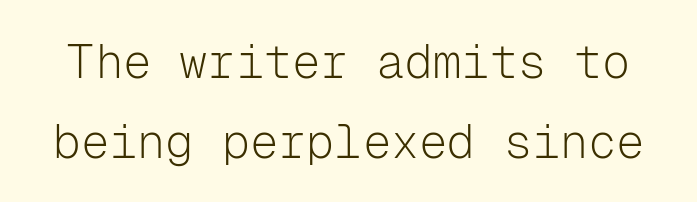
The image shows 47 px light sans-serif type, upright, monospaced; set normal line spacing (1.7x), normal letter spacing, not underlined; low stroke contrast and a medium x-height.
